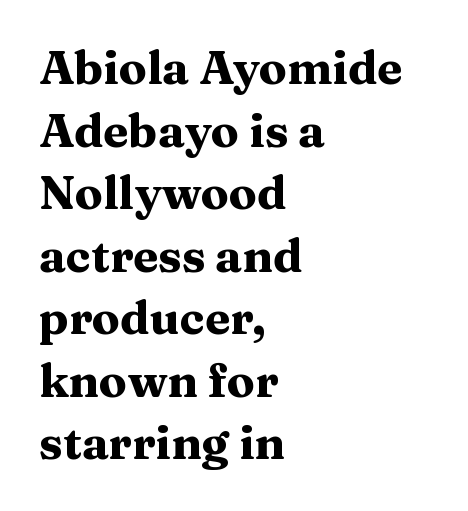
Q: Is the text bold? A: Yes.
Q: Is the text italic (slanted)? A: No, it is upright.
Q: Is the typeface a serif or a sans-serif typeface? A: Serif.
Q: Is the text underlined? A: No.
Q: How is the paragraph aligned? A: Left-aligned.
Q: Is the spacing between letters normal or unusually wide? A: Normal.
Q: Is the spacing between lines tight, normal or loose? A: Normal.
Q: Width (condensed, normal, or wide)? A: Wide.
Q: Stroke contrast? A: Medium.
Q: x-height? A: Medium.
Q: Monospaced? A: No.
